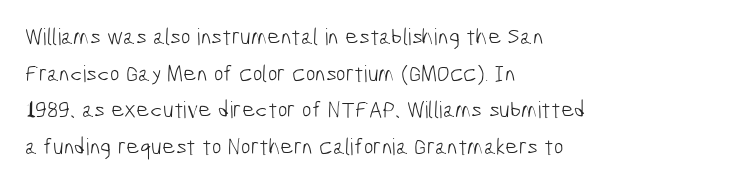
These lines sit exactly where default settings would place them. Teacher's note: observe the even left margin — that is flush-left alignment. Unmarked baselines from the first word to the last. The horizontal fit of the characters is conventional and even. Summary of weight: not heavy and not bold.
